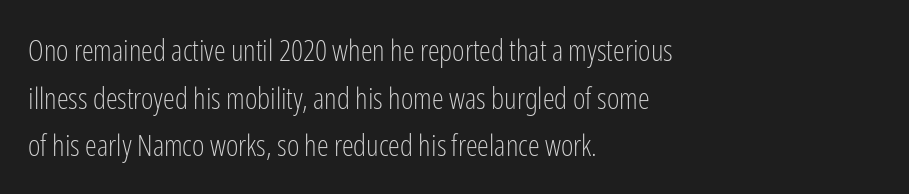
The image shows 30 px light, condensed sans-serif type, upright; set left-aligned, normal line spacing (1.59x), normal letter spacing, not underlined; low stroke contrast and a medium x-height.
